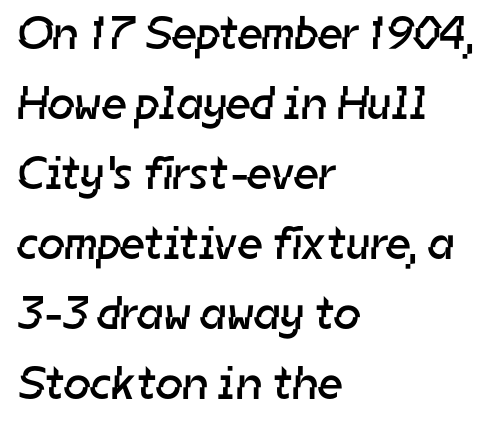
Caption: multi-line text, flush left, ragged right. Check where the strokes stop: nothing finishes them off — pure sans. The passage shown has conventional tracking throughout. Type without underlining. A typesetter would call this proportional, since set widths differ per character.
